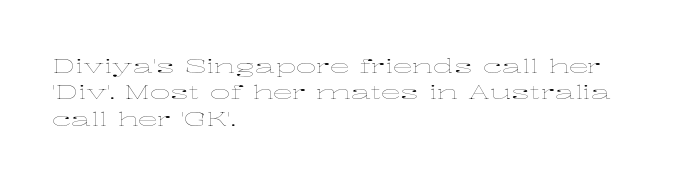
{"italic": "no", "bold": "no", "underline": "no", "align": "left", "line_spacing": "normal", "line_spacing_ratio": 1.32, "letter_spacing": "normal", "letter_spacing_em": 0.0, "glyph_px": 20}
